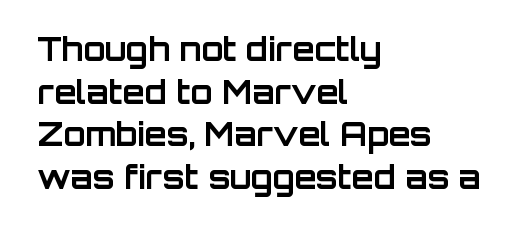
This is roman type, the default non-slanted kind. Line beginnings align vertically; line endings do not. The face used here is a sans, in the tradition of grotesques and geometrics. Weight check: bold — yes, fully.
